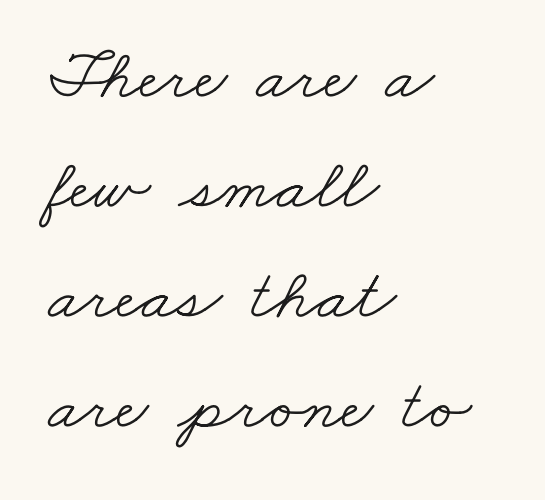
Evenly set lines give the paragraph a standard silhouette. Typeset ragged right — the left edge is the straight one. No letter is thick-stroked: the sample isn't bold. Honestly, there is no underline to notice here at all. The face used here is proportionally spaced, like ordinary book or web type. Caption: standard tracking, unaltered.
